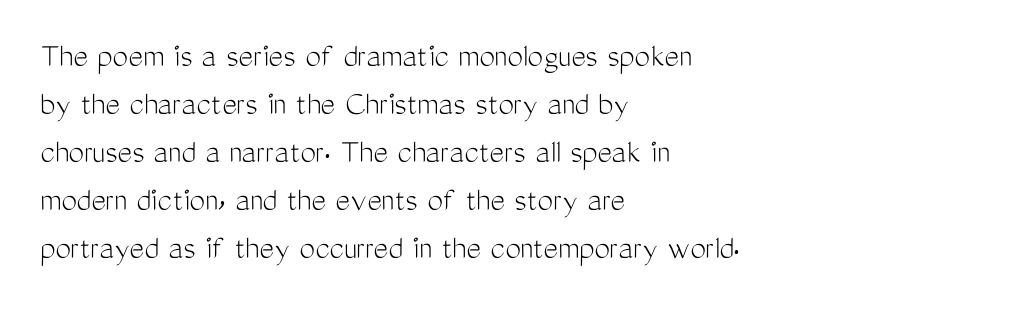
Is this a sans? Yes — the strokes have no serifs. Stems and bowls with no extra thickness — not bold. Does the leading feel generous? No, just average. Default kerning and tracking; the words read as compact shapes.
